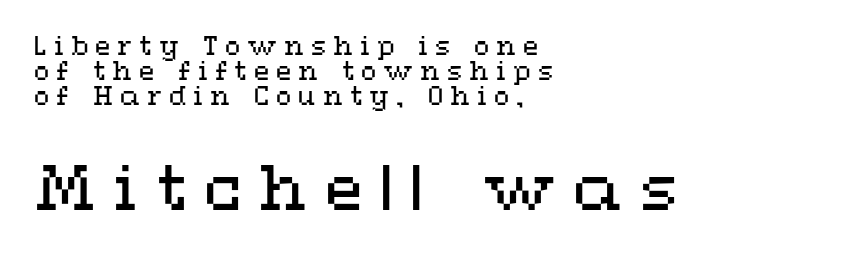
Q: Is the text bold? A: No.
Q: Is the text italic (slanted)? A: No, it is upright.
Q: Is the text underlined? A: No.
Q: How is the paragraph aligned? A: Left-aligned.
Q: Is the spacing between letters normal or unusually wide? A: Unusually wide.
Q: Is the spacing between lines tight, normal or loose? A: Tight.
Q: Which block of text is set in a larger size, the first (top) or the second (bottom)? A: The second (bottom) one.
Q: Width (condensed, normal, or wide)? A: Wide.
Q: Stroke contrast? A: Medium.
Q: x-height? A: Medium.
Q: Monospaced? A: No.
